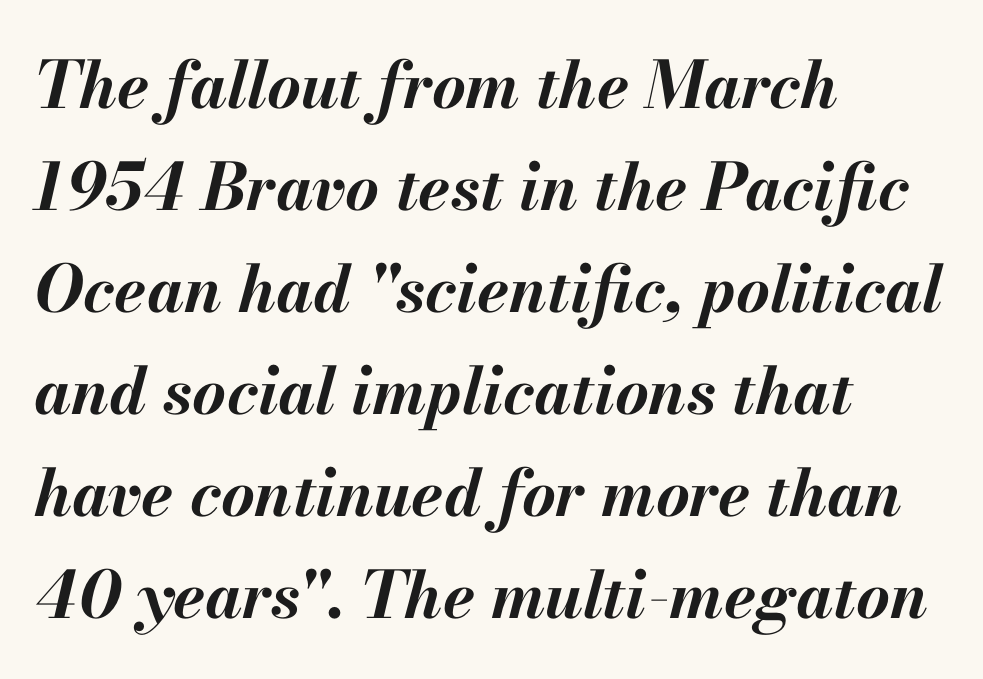
Unmarked baselines from the first word to the last. The sample has been set heavy, in full bold. Honestly, the letter spacing is just normal — you wouldn't notice it. Regular leading.
